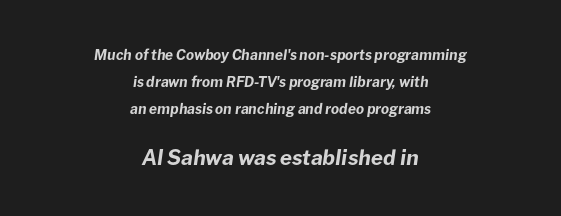
The image shows 21 px bold type, italic (leaning right); set centered, loose line spacing (1.93x), normal letter spacing, not underlined; the second (bottom) block is 1.5x larger.
